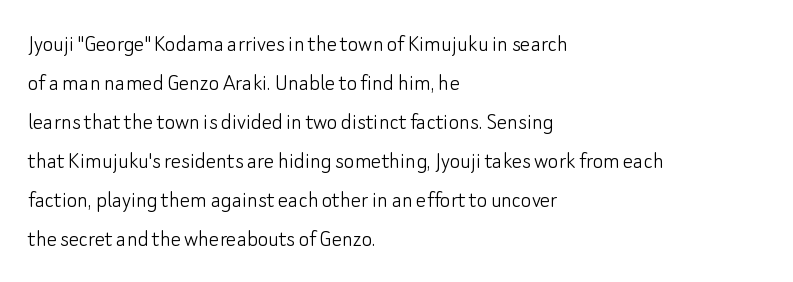
Q: Is the text bold? A: No.
Q: Is the text italic (slanted)? A: No, it is upright.
Q: Is the text underlined? A: No.
Q: How is the paragraph aligned? A: Left-aligned.
Q: Is the spacing between letters normal or unusually wide? A: Normal.
Q: Is the spacing between lines tight, normal or loose? A: Normal.
